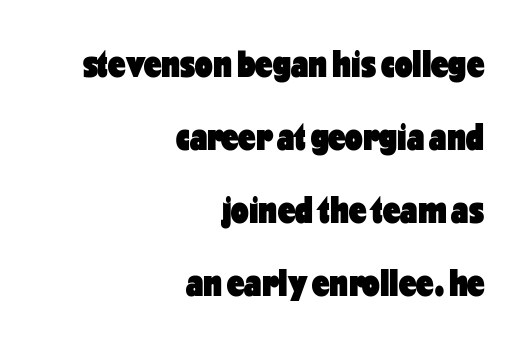
Q: Is the text bold? A: Yes.
Q: Is the text italic (slanted)? A: No, it is upright.
Q: Is the typeface a serif or a sans-serif typeface? A: Sans-serif.
Q: Is the text underlined? A: No.
Q: How is the paragraph aligned? A: Right-aligned.
Q: Is the spacing between letters normal or unusually wide? A: Normal.
Q: Width (condensed, normal, or wide)? A: Condensed.
Q: Stroke contrast? A: Low.
Q: x-height? A: Medium.
Q: Monospaced? A: No.
